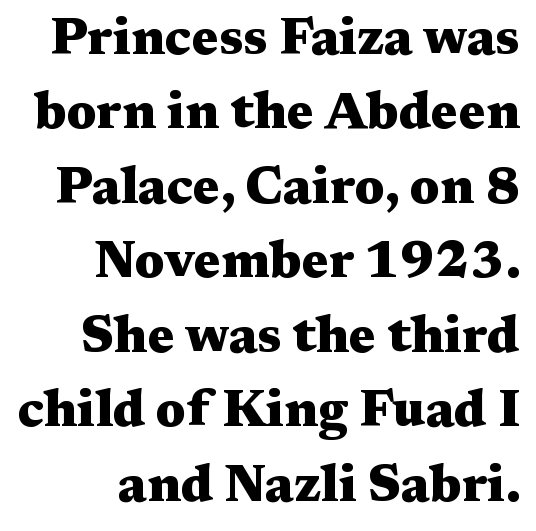
The image shows 51 px heavy, wide serif type, upright; set right-aligned, normal line spacing (1.46x), normal letter spacing, not underlined; medium stroke contrast and a medium x-height.
